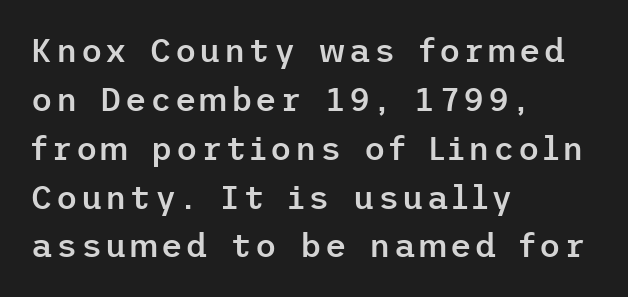
Is there much room between lines? A standard amount, neither cramped nor airy. Typographically, this falls in the sans-serif category. Italic? Not at all — the glyphs are vertical. Emphasis by weight is partial: semibold. The words here are not underlined. Horizontally, the lines are justified to the leading edge only.
